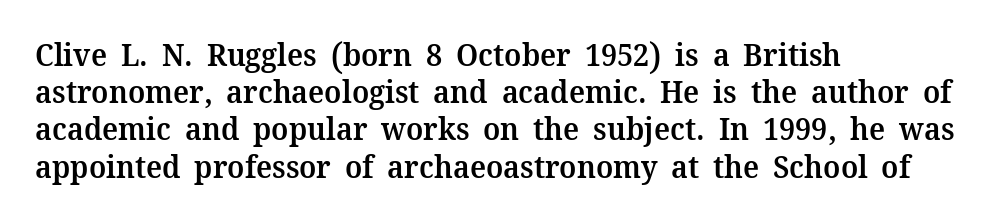
Q: Is the text bold? A: Semi-bold.
Q: Is the text italic (slanted)? A: No, it is upright.
Q: Is the typeface a serif or a sans-serif typeface? A: Serif.
Q: Is the text underlined? A: No.
Q: How is the paragraph aligned? A: Left-aligned.
Q: Is the spacing between letters normal or unusually wide? A: Normal.
Q: Width (condensed, normal, or wide)? A: Normal.
Q: Stroke contrast? A: Medium.
Q: x-height? A: Medium.
Q: Monospaced? A: No.
